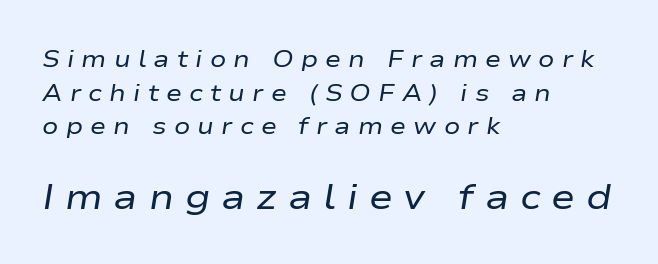
Q: Is the text bold? A: No.
Q: Is the text italic (slanted)? A: Yes, it leans right by about 9 degrees.
Q: Is the text underlined? A: No.
Q: How is the paragraph aligned? A: Left-aligned.
Q: Is the spacing between letters normal or unusually wide? A: Unusually wide.
Q: Is the spacing between lines tight, normal or loose? A: Normal.
Q: Which block of text is set in a larger size, the first (top) or the second (bottom)? A: The second (bottom) one.
Q: Width (condensed, normal, or wide)? A: Wide.
Q: Stroke contrast? A: Low.
Q: x-height? A: Medium.
Q: Monospaced? A: No.
